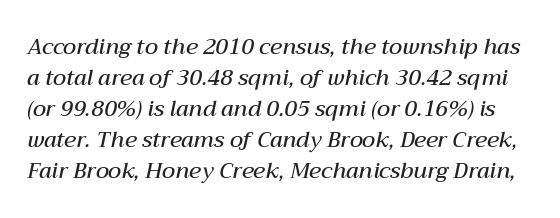
{"italic": "yes", "lean": "right", "slant_degrees": 12, "bold": "semi", "underline": "no", "line_spacing": "normal", "line_spacing_ratio": 1.41, "letter_spacing": "normal", "letter_spacing_em": 0.0, "glyph_px": 22}
